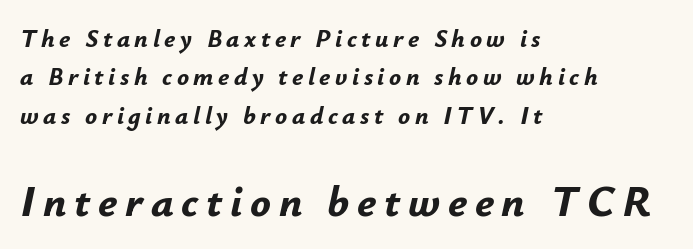
{"italic": "yes", "lean": "right", "slant_degrees": 12, "bold": "yes", "weight": "bold", "width": "normal", "stroke_contrast": "low", "x_height": "small", "monospaced": "no", "underline": "no", "align": "left", "line_spacing": "normal", "line_spacing_ratio": 1.54, "larger_block": "second", "size_ratio": 1.72, "glyph_px": 43}
